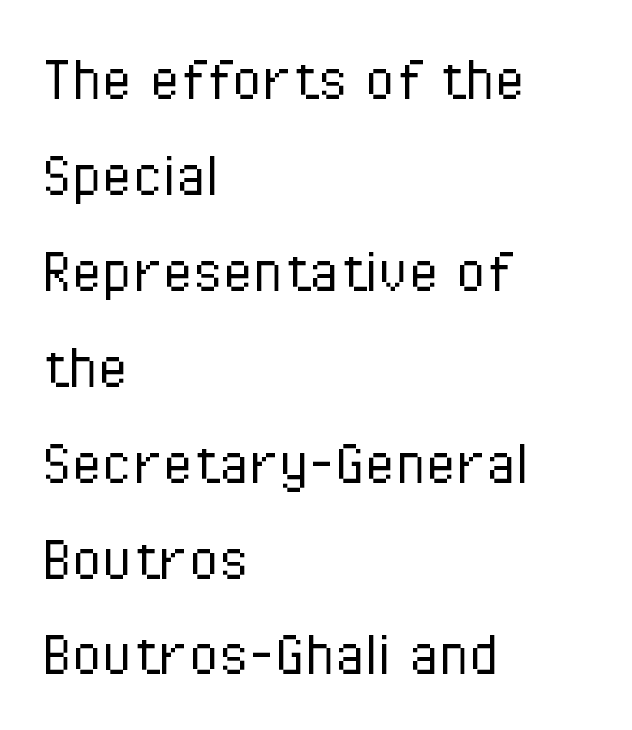
The image shows 69 px light, condensed sans-serif type, upright; set left-aligned, normal line spacing (1.39x), normal letter spacing, not underlined; low stroke contrast and a medium x-height.
